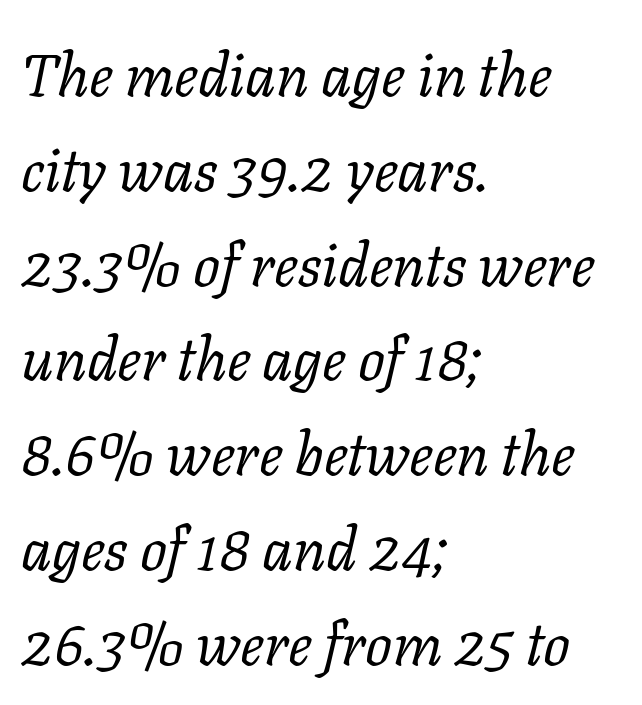
Q: Is the text bold? A: No.
Q: Is the text italic (slanted)? A: Yes, it leans right by about 11 degrees.
Q: Is the typeface a serif or a sans-serif typeface? A: Serif.
Q: Is the text underlined? A: No.
Q: How is the paragraph aligned? A: Left-aligned.
Q: Is the spacing between letters normal or unusually wide? A: Normal.
Q: Is the spacing between lines tight, normal or loose? A: Normal.
Q: Width (condensed, normal, or wide)? A: Normal.
Q: Stroke contrast? A: Low.
Q: x-height? A: Medium.
Q: Monospaced? A: No.
